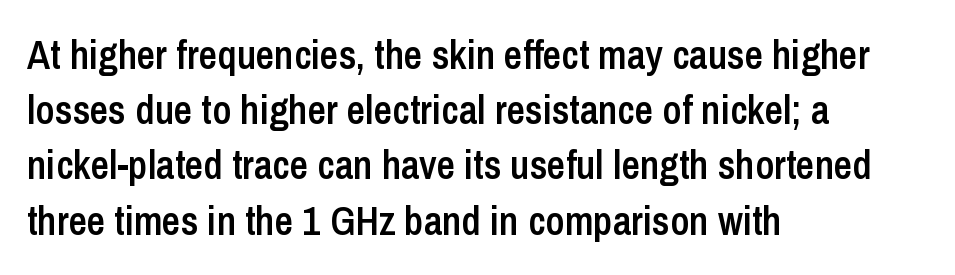
Tracking here is standard; glyphs follow each other at the usual distance. All the whitespace from short lines collects on the right. A typesetter would call this proportional, since set widths differ per character. The font's upright variant was chosen for this text.
